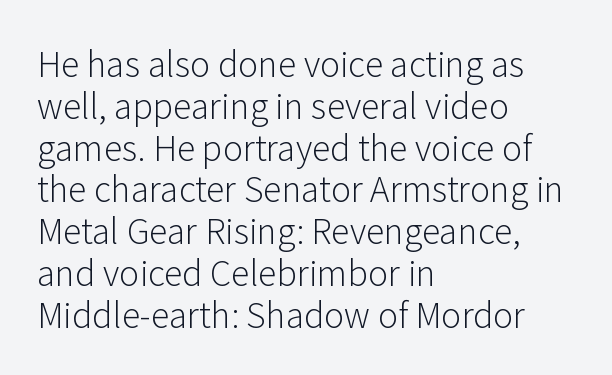
There is no visible air inserted between adjacent glyphs. Each letter's strokes conclude bluntly, with no projecting serifs. Type without underlining. The typeface has the unassuming heft of standard copy or less.
